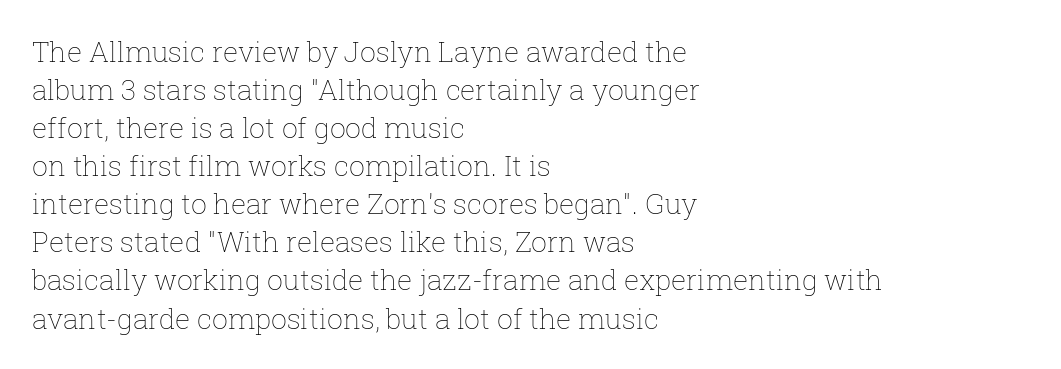
The image shows 28 px thin type, upright; set left-aligned, normal line spacing (1.36x), normal letter spacing, not underlined; low stroke contrast and a medium x-height.
